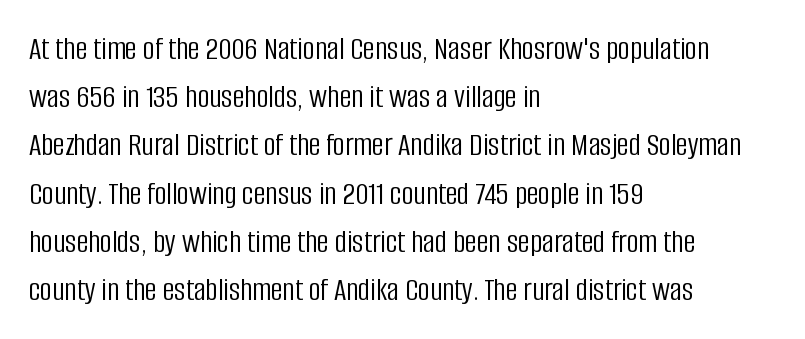
{"serif": "no", "italic": "no", "bold": "no", "weight": "light", "width": "condensed", "stroke_contrast": "low", "x_height": "large", "monospaced": "no", "underline": "no", "align": "left", "line_spacing": "normal", "line_spacing_ratio": 1.46, "letter_spacing": "normal", "letter_spacing_em": 0.0, "glyph_px": 33}
